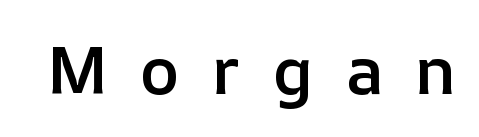
Observe the wide spacing: letters keep a clear distance from each other. Plain, unruled lines of type. Set as a demibold, roughly 600 on the weight scale. Ordinary non-slanted type is in use. Character widths vary here, with narrow letters taking less room than wide ones.
